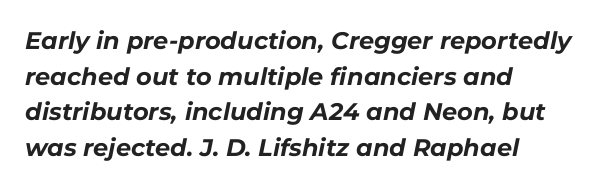
The image shows 24 px bold type, italic (leaning right); set left-aligned, normal line spacing (1.48x), normal letter spacing, not underlined.
